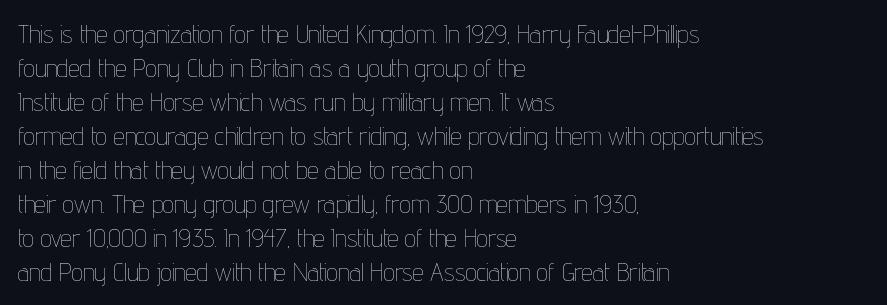
The image shows 25 px text type, upright; set left-aligned, normal line spacing (1.36x), normal letter spacing, not underlined.
